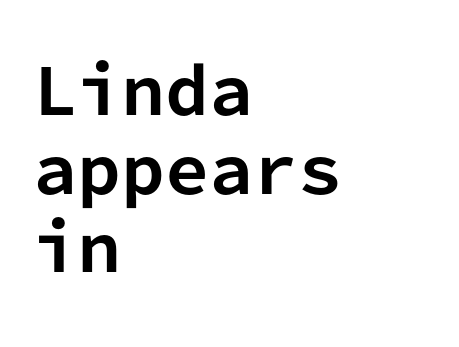
Q: Is the text bold? A: Yes.
Q: Is the text italic (slanted)? A: No, it is upright.
Q: Is the typeface a serif or a sans-serif typeface? A: Sans-serif.
Q: Is the text underlined? A: No.
Q: How is the paragraph aligned? A: Left-aligned.
Q: Is the spacing between letters normal or unusually wide? A: Normal.
Q: Is the spacing between lines tight, normal or loose? A: Normal.
Q: Width (condensed, normal, or wide)? A: Normal.
Q: Stroke contrast? A: Low.
Q: x-height? A: Medium.
Q: Monospaced? A: Yes.
